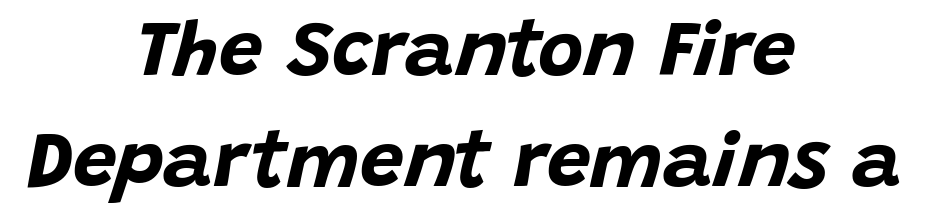
The image shows 78 px bold type, italic (leaning right); set centered, normal line spacing (1.42x), normal letter spacing, not underlined; low stroke contrast and a large x-height.
